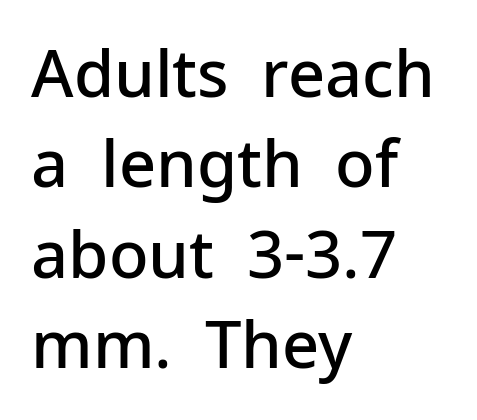
The image shows 65 px semibold sans-serif type, upright; set left-aligned, normal line spacing (1.39x), normal letter spacing, not underlined; low stroke contrast and a medium x-height.
